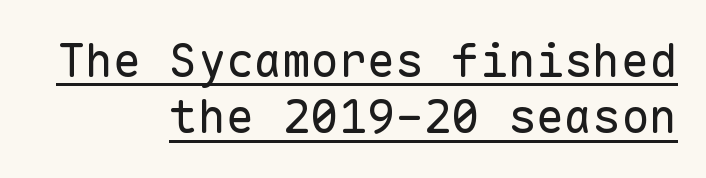
The image shows 47 px regular-weight sans-serif type, upright, monospaced; set right-aligned, line spacing 1.2x, normal letter spacing, underlined; low stroke contrast and a medium x-height.
